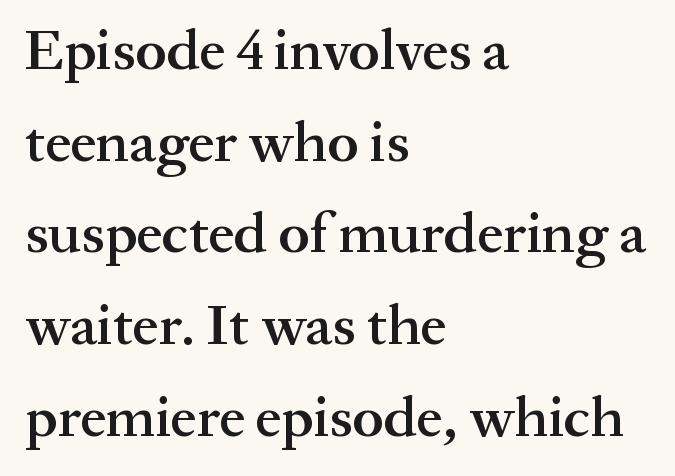
Q: Is the text bold? A: Semi-bold.
Q: Is the text italic (slanted)? A: No, it is upright.
Q: Is the typeface a serif or a sans-serif typeface? A: Serif.
Q: Is the text underlined? A: No.
Q: How is the paragraph aligned? A: Left-aligned.
Q: Is the spacing between letters normal or unusually wide? A: Normal.
Q: Is the spacing between lines tight, normal or loose? A: Normal.
Q: Width (condensed, normal, or wide)? A: Normal.
Q: Stroke contrast? A: Medium.
Q: x-height? A: Medium.
Q: Monospaced? A: No.
